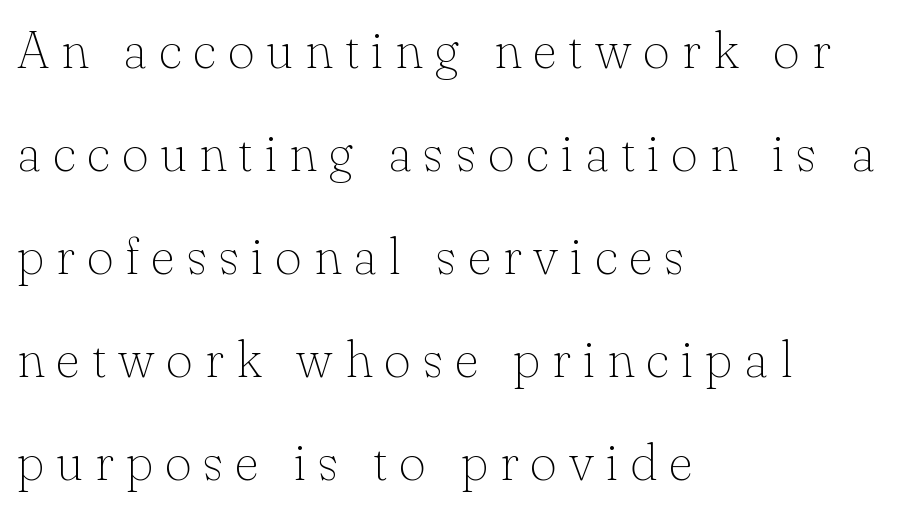
The image shows 52 px thin serif type, upright; set left-aligned, loose line spacing (1.98x), unusually wide letter spacing (+0.23 em), not underlined; low stroke contrast and a small x-height.
